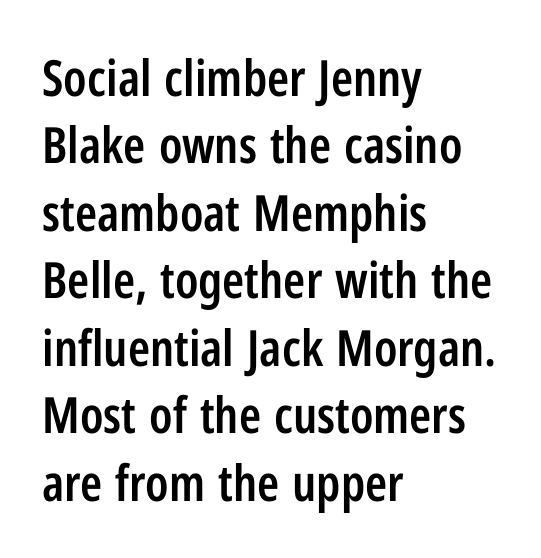
The image shows 50 px semibold, condensed sans-serif type, upright; set left-aligned, normal line spacing (1.35x), normal letter spacing, not underlined; low stroke contrast and a medium x-height.
